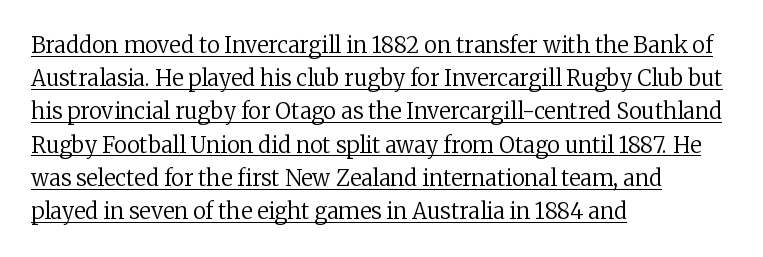
{"italic": "no", "bold": "no", "underline": "yes", "align": "left", "line_spacing": "normal", "line_spacing_ratio": 1.51, "letter_spacing": "normal", "letter_spacing_em": 0.0, "glyph_px": 22}
